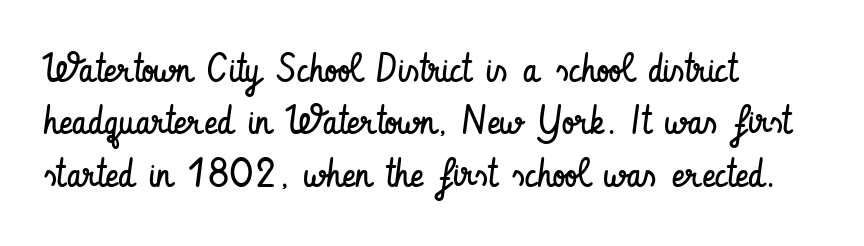
Q: Is the text bold? A: No.
Q: Is the text italic (slanted)? A: No, it is upright.
Q: Is the typeface a serif or a sans-serif typeface? A: Sans-serif.
Q: Is the text underlined? A: No.
Q: How is the paragraph aligned? A: Left-aligned.
Q: Is the spacing between letters normal or unusually wide? A: Normal.
Q: Is the spacing between lines tight, normal or loose? A: Normal.
Q: Width (condensed, normal, or wide)? A: Condensed.
Q: Stroke contrast? A: Low.
Q: x-height? A: Small.
Q: Monospaced? A: No.
